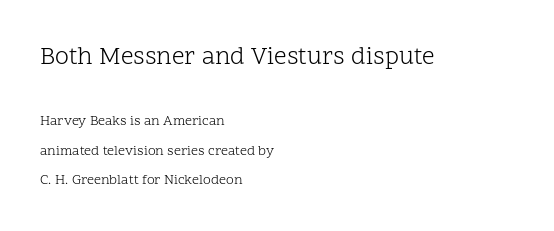
The image shows 25 px text type, upright; set left-aligned, loose line spacing (2.09x), normal letter spacing, not underlined; the first (top) block is 1.79x larger.
